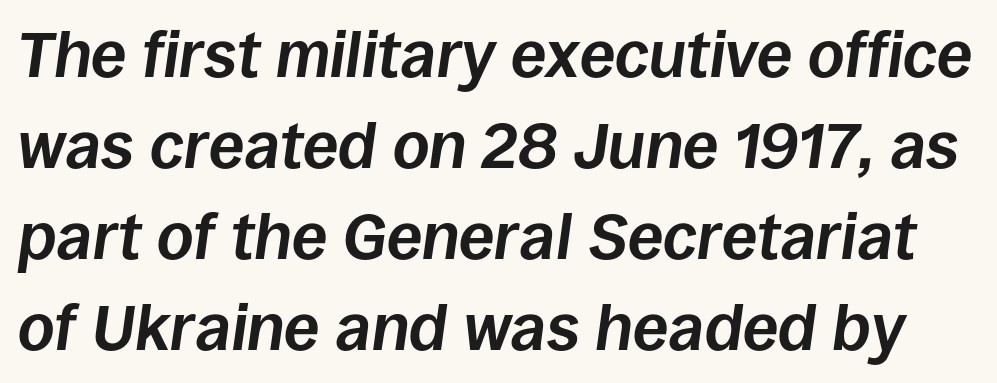
The image shows 64 px bold type, italic (leaning right); set normal line spacing (1.42x), normal letter spacing, not underlined; low stroke contrast and a large x-height.
